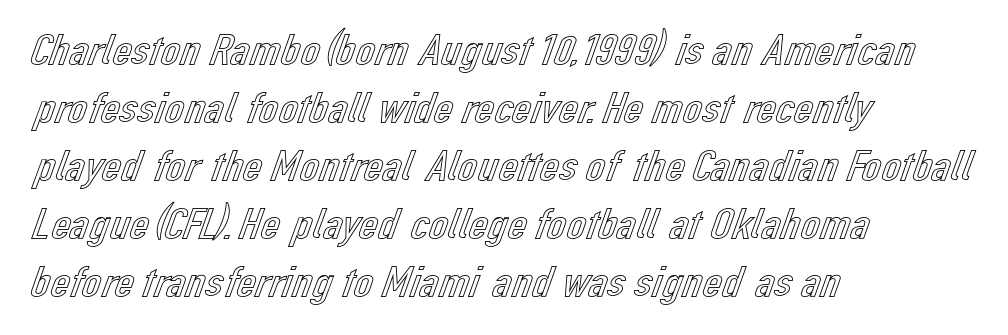
Q: Is the text italic (slanted)? A: Yes.
Q: Is the text underlined? A: No.
Q: How is the paragraph aligned? A: Left-aligned.
Q: Is the spacing between letters normal or unusually wide? A: Normal.
Q: Is the spacing between lines tight, normal or loose? A: Normal.
Q: Width (condensed, normal, or wide)? A: Normal.
Q: x-height? A: Medium.
Q: Monospaced? A: No.
